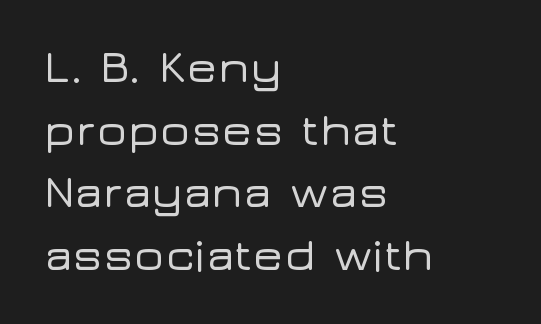
A student would call this left alignment; a typographer would say flush left, rag right. Serif or sans? Sans — the stroke terminals are bare. Style check: upright. The passage shown has conventional tracking throughout. Underline: absent. Here the designer chose a conventional face with non-uniform glyph widths.
